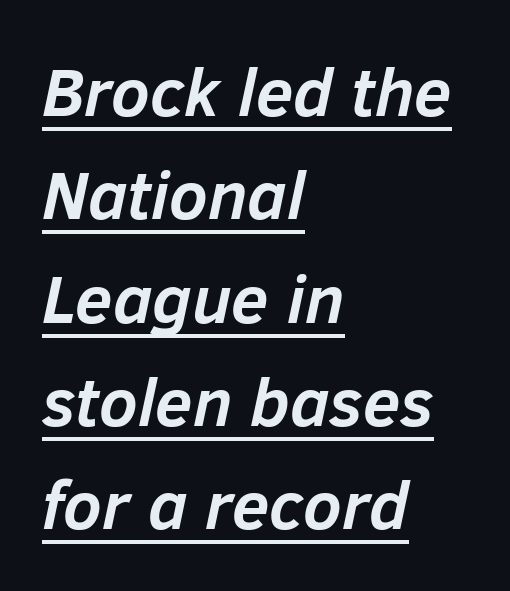
The image shows 68 px semibold type, italic (leaning right); set left-aligned, normal line spacing (1.52x), normal letter spacing, underlined; low stroke contrast and a medium x-height.
